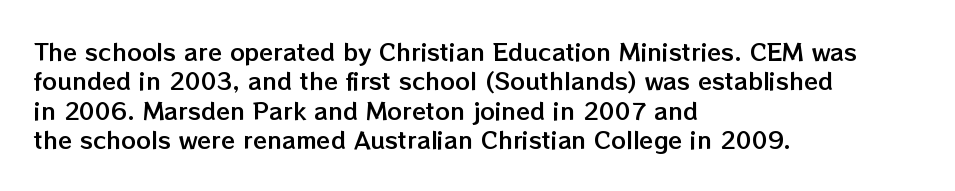
{"italic": "no", "underline": "no", "align": "left", "line_spacing": "normal", "line_spacing_ratio": 1.28, "letter_spacing": "normal", "letter_spacing_em": 0.0, "glyph_px": 23}
